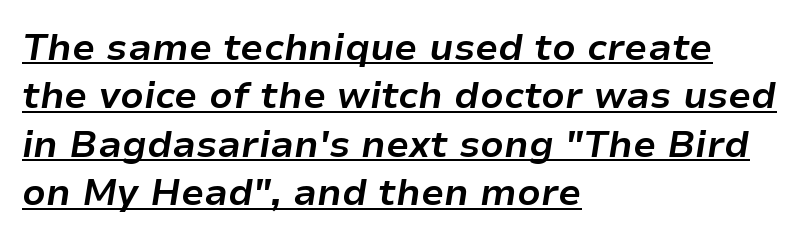
{"italic": "yes", "lean": "right", "slant_degrees": 9, "bold": "yes", "weight": "bold", "width": "normal", "stroke_contrast": "low", "x_height": "medium", "monospaced": "no", "underline": "yes", "align": "left", "line_spacing": "normal", "line_spacing_ratio": 1.31, "letter_spacing": "normal", "letter_spacing_em": 0.0, "glyph_px": 37}
